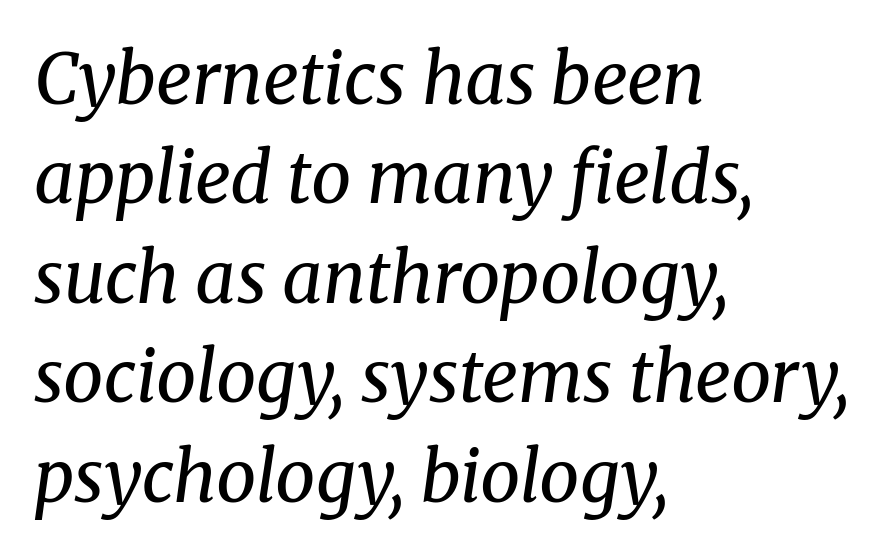
{"serif": "yes", "italic": "yes", "lean": "right", "slant_degrees": 8, "bold": "no", "weight": "regular", "width": "normal", "stroke_contrast": "medium", "x_height": "medium", "monospaced": "no", "underline": "no", "align": "left", "line_spacing": "normal", "line_spacing_ratio": 1.4, "letter_spacing": "normal", "letter_spacing_em": 0.0, "glyph_px": 71}
